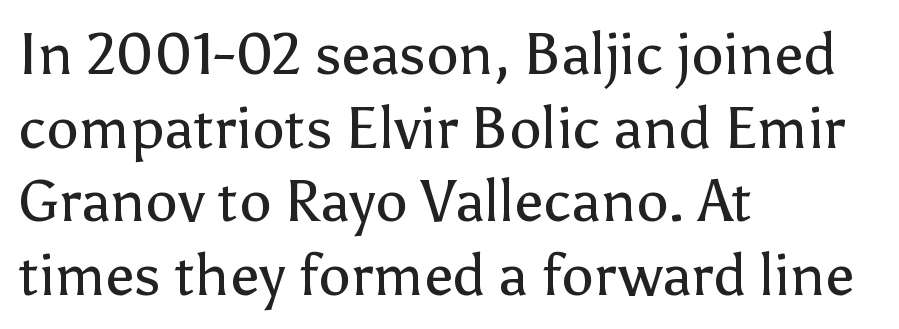
Q: Is the text bold? A: No.
Q: Is the text italic (slanted)? A: No, it is upright.
Q: Is the typeface a serif or a sans-serif typeface? A: Sans-serif.
Q: Is the text underlined? A: No.
Q: How is the paragraph aligned? A: Left-aligned.
Q: Is the spacing between letters normal or unusually wide? A: Normal.
Q: Is the spacing between lines tight, normal or loose? A: Normal.
Q: Width (condensed, normal, or wide)? A: Normal.
Q: Stroke contrast? A: Low.
Q: x-height? A: Medium.
Q: Monospaced? A: No.
